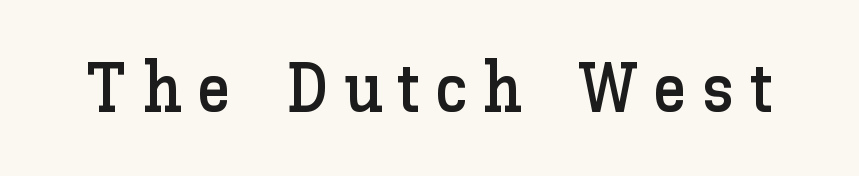
{"italic": "no", "width": "normal", "stroke_contrast": "low", "x_height": "medium", "monospaced": "no", "underline": "no", "letter_spacing": "wide", "letter_spacing_em": 0.22, "glyph_px": 69}
